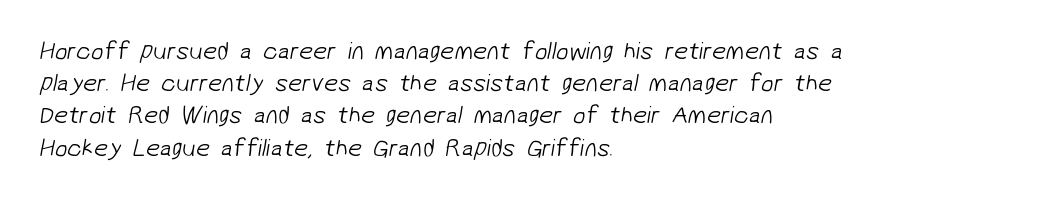
Vertical stems look standard width or narrower in stroke. Plain, unruled lines of type. How would I describe the line gaps? Plain and ordinary. The ragged edge is on the right, which tells us the setting is flush left. The letterforms sit shoulder to shoulder at normal distance.
